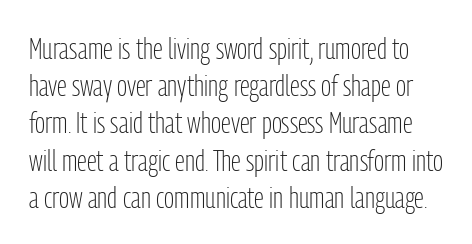
Glyph-to-glyph distance matches everyday printed text. Caption: face not bold, strokes unweighted. The letters carry no serifs — their stems end cleanly without finishing strokes. Posture: upright roman.
